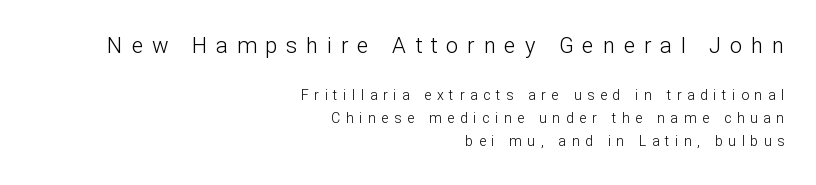
The image shows 22 px text type, upright; set right-aligned, normal line spacing (1.64x), unusually wide letter spacing (+0.4 em), not underlined; the first (top) block is 1.57x larger.
